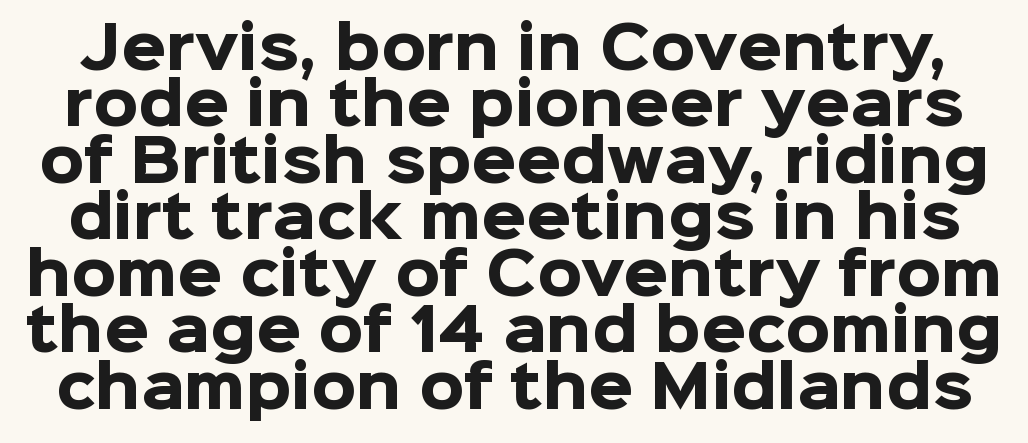
Q: Is the text bold? A: Yes.
Q: Is the text italic (slanted)? A: No, it is upright.
Q: Is the typeface a serif or a sans-serif typeface? A: Sans-serif.
Q: Is the text underlined? A: No.
Q: Is the spacing between letters normal or unusually wide? A: Normal.
Q: Is the spacing between lines tight, normal or loose? A: Tight.
Q: Width (condensed, normal, or wide)? A: Normal.
Q: Stroke contrast? A: Low.
Q: x-height? A: Medium.
Q: Monospaced? A: No.
